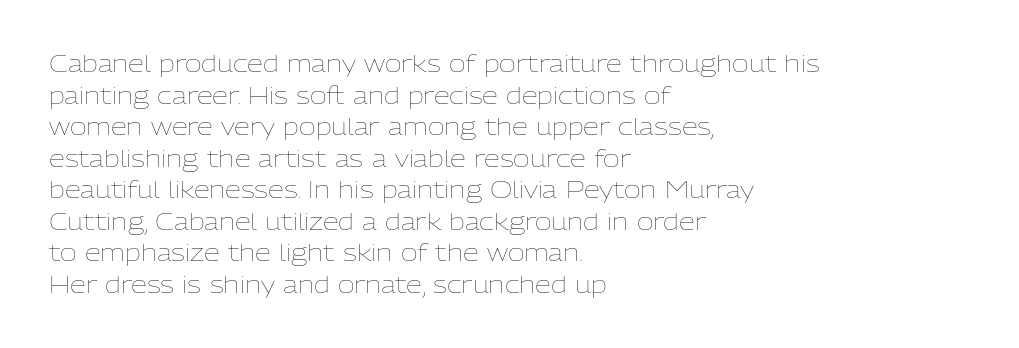
The strokes are not fattened; the text isn't bold. Beneath every word, the page is bare. Every row of glyphs begins at an identical x-position on the left. In terms of posture, this sample is upright.
